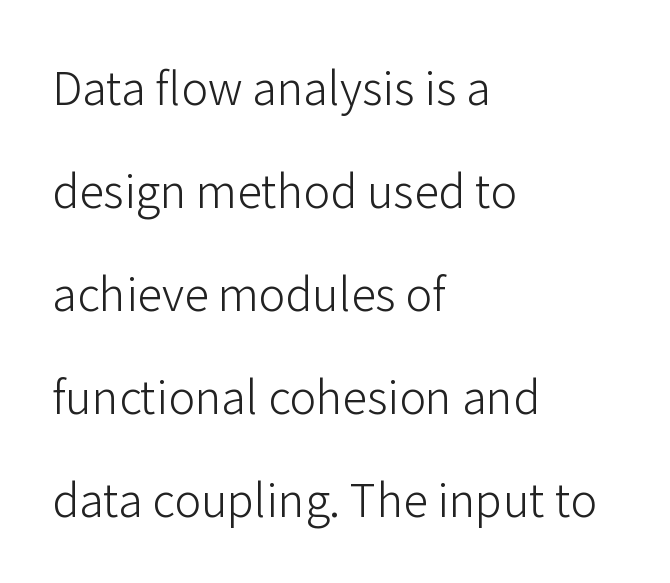
The image shows 45 px light sans-serif type, upright; set left-aligned, loose line spacing (2.29x), normal letter spacing, not underlined; low stroke contrast and a medium x-height.
